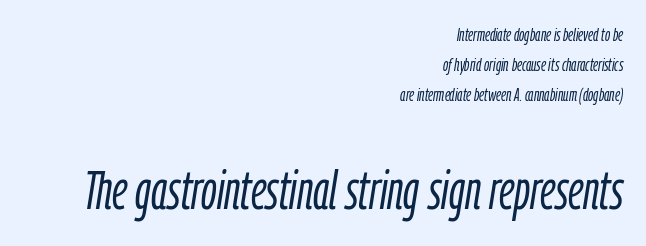
The image shows 54 px light, condensed type, italic (leaning right); set right-aligned, normal line spacing (1.67x), normal letter spacing, not underlined; the second (bottom) block is 3.0x larger; low stroke contrast and a medium x-height.
